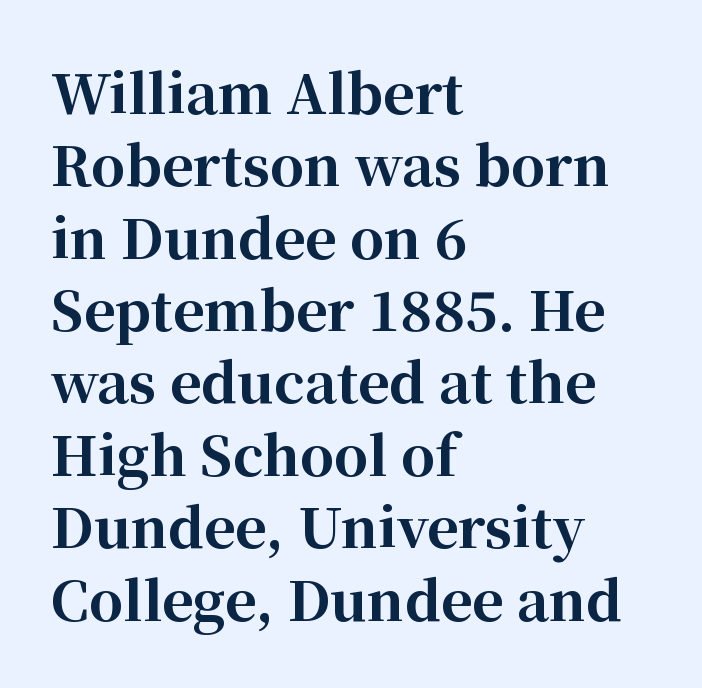
The image shows 54 px bold serif type, upright; set left-aligned, normal line spacing (1.34x), normal letter spacing, not underlined; high stroke contrast and a medium x-height.
